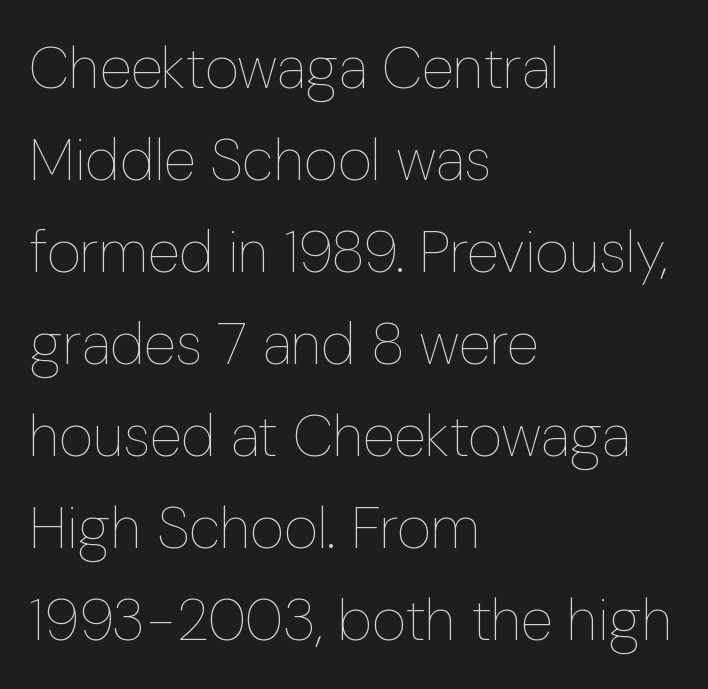
Glance below the letters and you will spot only blank space. Regarding leading, the lines here are spaced in the standard way. The gaps between neighbouring characters are ordinary and unremarkable. Do the characters align in a grid? No, the font is proportional. A classic flush-left, rag-right setting is used for this passage. The letters stand straight up with perfectly vertical stems.
